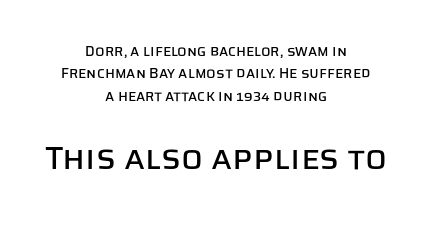
Q: Is the text italic (slanted)? A: No, it is upright.
Q: Is the typeface a serif or a sans-serif typeface? A: Sans-serif.
Q: Is the text underlined? A: No.
Q: How is the paragraph aligned? A: Centered.
Q: Is the spacing between letters normal or unusually wide? A: Normal.
Q: Is the spacing between lines tight, normal or loose? A: Normal.
Q: Which block of text is set in a larger size, the first (top) or the second (bottom)? A: The second (bottom) one.
Q: Width (condensed, normal, or wide)? A: Normal.
Q: Stroke contrast? A: Low.
Q: x-height? A: Large.
Q: Monospaced? A: No.
